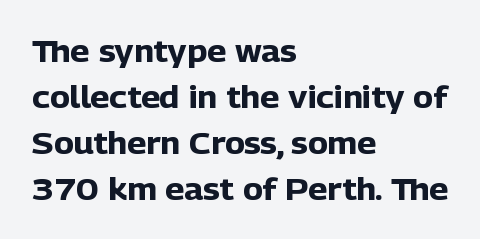
{"serif": "no", "italic": "no", "bold": "yes", "weight": "heavy", "width": "normal", "stroke_contrast": "low", "x_height": "medium", "monospaced": "no", "underline": "no", "align": "left", "line_spacing": "normal", "line_spacing_ratio": 1.53, "letter_spacing": "normal", "letter_spacing_em": 0.0, "glyph_px": 30}
